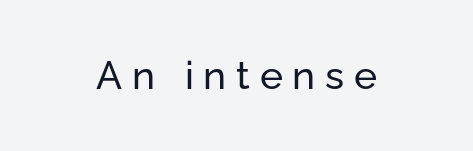
A typesetter would call this proportional, since set widths differ per character. Note: no serifs on the glyphs. The specimen reads as upright at a glance. Is the letter spacing exaggerated? Yes — the characters are pushed far apart. The space directly below the letters is spotless.
